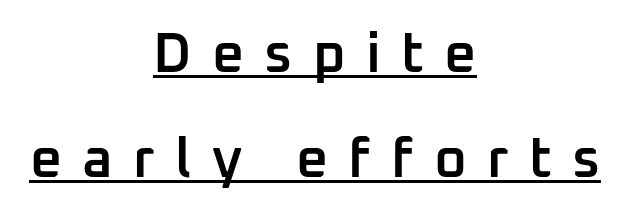
Q: Is the text bold? A: Semi-bold.
Q: Is the text italic (slanted)? A: No, it is upright.
Q: Is the typeface a serif or a sans-serif typeface? A: Sans-serif.
Q: Is the text underlined? A: Yes.
Q: How is the paragraph aligned? A: Centered.
Q: Is the spacing between letters normal or unusually wide? A: Unusually wide.
Q: Width (condensed, normal, or wide)? A: Normal.
Q: Stroke contrast? A: Low.
Q: x-height? A: Medium.
Q: Monospaced? A: No.
